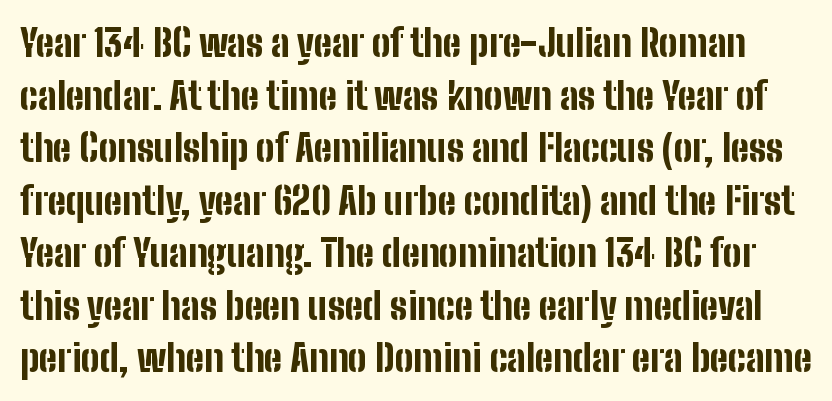
Q: Is the text bold? A: Yes.
Q: Is the text italic (slanted)? A: No, it is upright.
Q: Is the typeface a serif or a sans-serif typeface? A: Sans-serif.
Q: Is the text underlined? A: No.
Q: Is the spacing between letters normal or unusually wide? A: Normal.
Q: Is the spacing between lines tight, normal or loose? A: Normal.
Q: Width (condensed, normal, or wide)? A: Condensed.
Q: Stroke contrast? A: Low.
Q: x-height? A: Medium.
Q: Monospaced? A: No.
